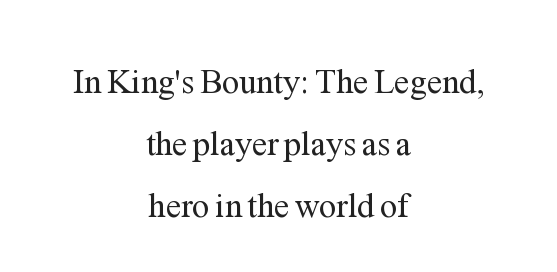
The image shows 34 px regular-weight serif type, upright; set centered, line spacing 1.82x, normal letter spacing, not underlined; medium stroke contrast and a medium x-height.
